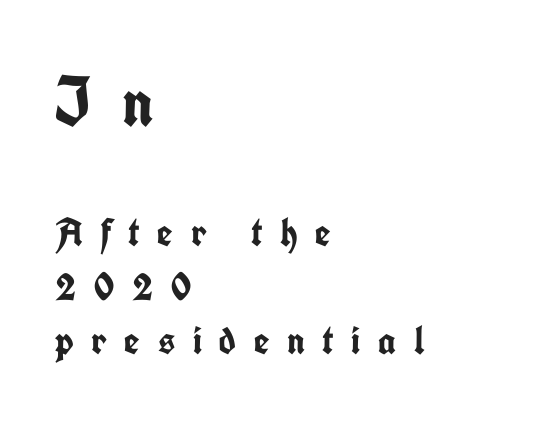
Stroke thickness is high; the sample reads as a true bold. Proportional: the letters do not fall into vertical columns. Scale decreases going downward across the two blocks. Type style note: lacks serifs. This rendering features lettering with no underline.
